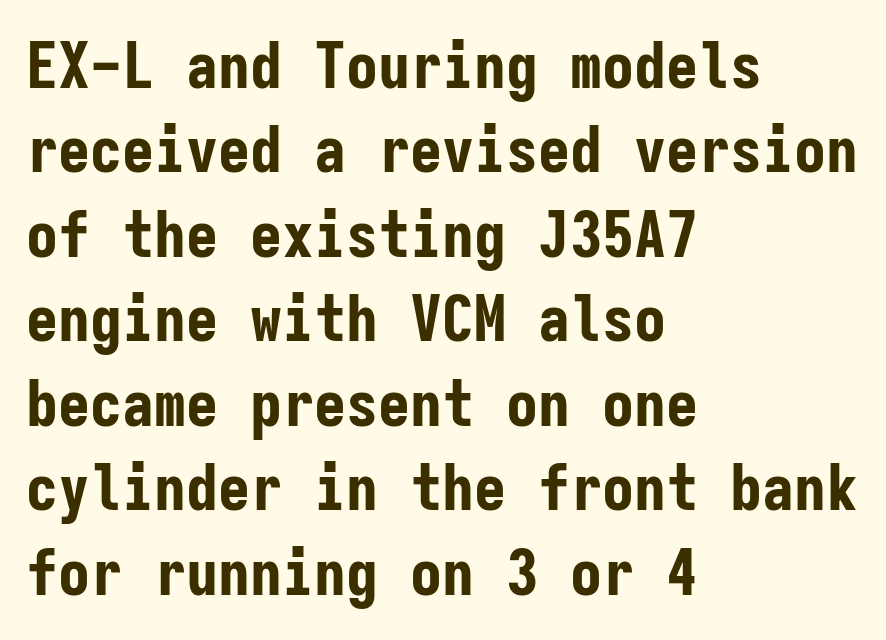
Each letter's strokes conclude bluntly, with no projecting serifs. Notice how the stems are strictly vertical — no italics here. Which margin do the lines hug? The left one — the right edge is uneven. Spacing verdict: monospaced, one width for all characters. Letter spacing: default. These lines carry a lot of weight — the face is fully bold.
